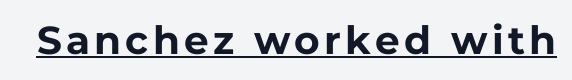
The image shows 39 px bold sans-serif type, upright; set underlined; low stroke contrast and a medium x-height.
